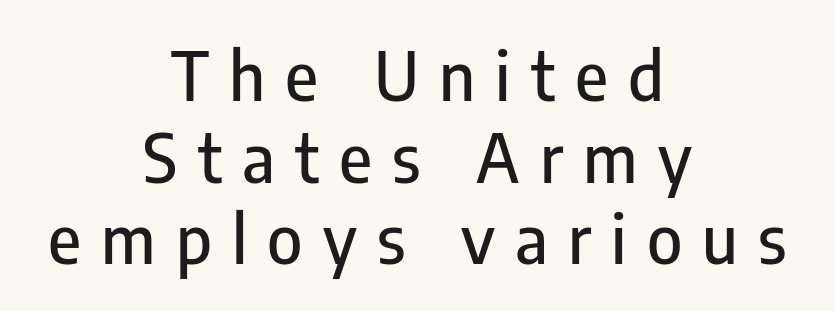
{"serif": "no", "italic": "no", "width": "condensed", "stroke_contrast": "low", "x_height": "medium", "monospaced": "no", "underline": "no", "align": "center", "line_spacing_ratio": 1.22, "letter_spacing": "wide", "letter_spacing_em": 0.3, "glyph_px": 67}
